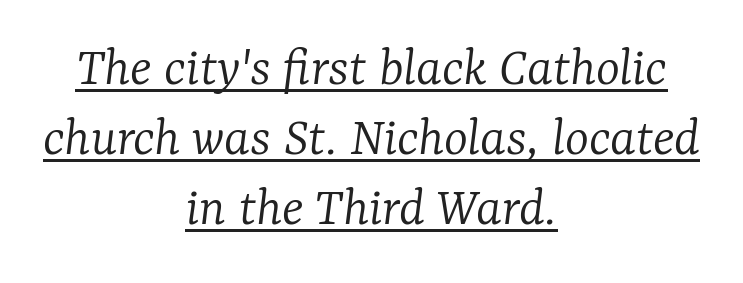
In terms of posture, this sample is oblique. Words appear dense and cohesive because spacing is normal. Examine the stroke ends and you'll spot serifs. The glyphs are accompanied by a horizontal stroke just below them. Layout note: lines centered.
